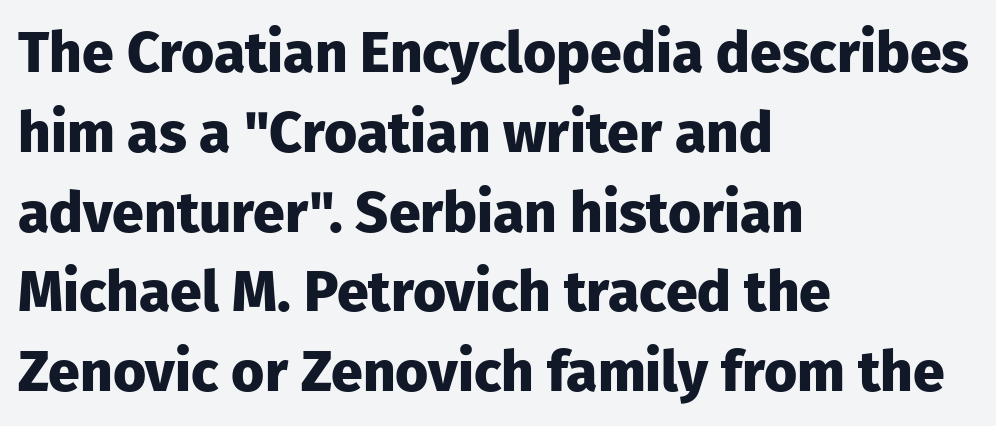
The sample has been set heavy, in full bold. Classification — sans serif. The words here are not underlined. What's the leading like? Ordinary, nothing unusual. Think of a printed novel: that variable character pitch is what you see here.
